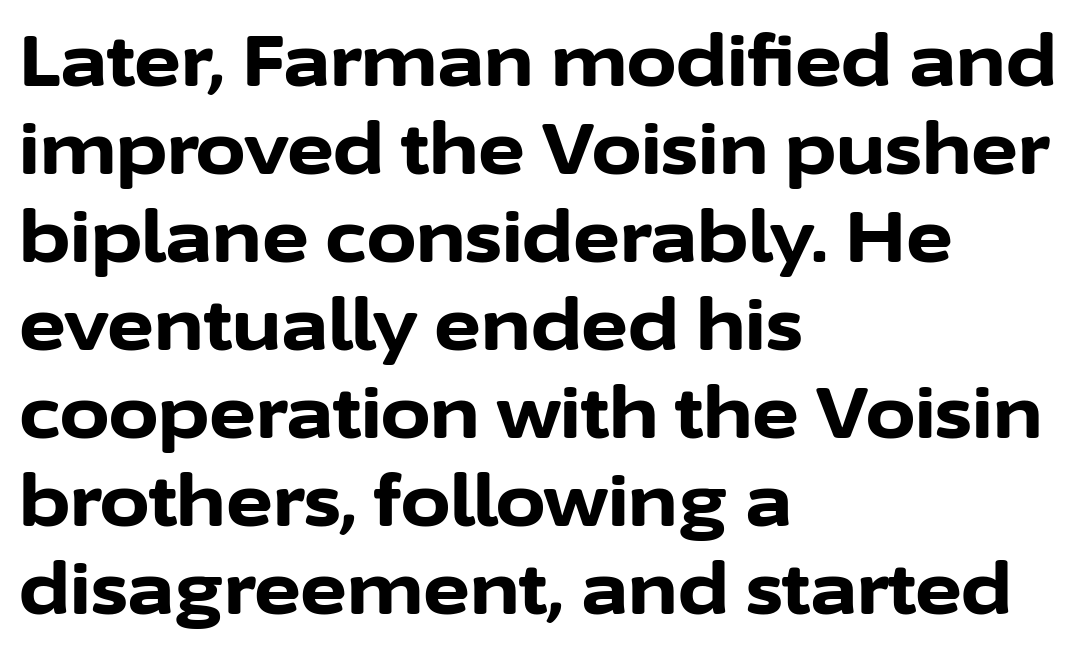
The image shows 71 px bold sans-serif type, upright; set left-aligned, line spacing 1.24x, normal letter spacing, not underlined; low stroke contrast and a medium x-height.
